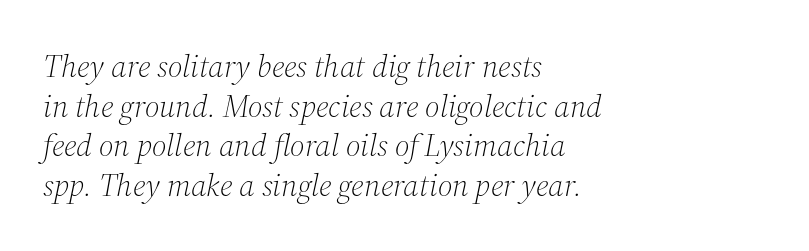
{"serif": "yes", "italic": "yes", "lean": "right", "slant_degrees": 12, "bold": "no", "weight": "light", "width": "normal", "stroke_contrast": "medium", "x_height": "medium", "monospaced": "no", "underline": "no", "align": "left", "line_spacing_ratio": 1.24, "letter_spacing": "normal", "letter_spacing_em": 0.0, "glyph_px": 32}
